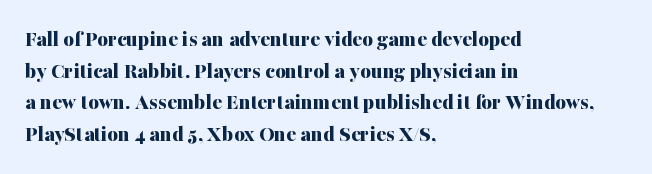
The image shows 23 px bold type, upright; set left-aligned, normal line spacing (1.37x), normal letter spacing, not underlined.
